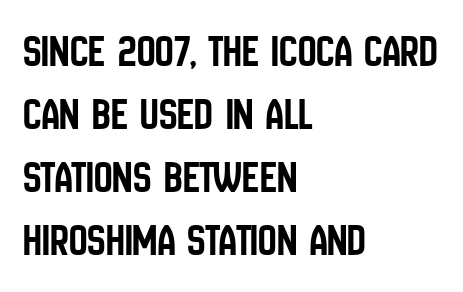
Q: Is the text italic (slanted)? A: No, it is upright.
Q: Is the typeface a serif or a sans-serif typeface? A: Sans-serif.
Q: Is the text underlined? A: No.
Q: How is the paragraph aligned? A: Left-aligned.
Q: Is the spacing between letters normal or unusually wide? A: Normal.
Q: Is the spacing between lines tight, normal or loose? A: Normal.
Q: Width (condensed, normal, or wide)? A: Condensed.
Q: Stroke contrast? A: Low.
Q: x-height? A: Large.
Q: Monospaced? A: No.
